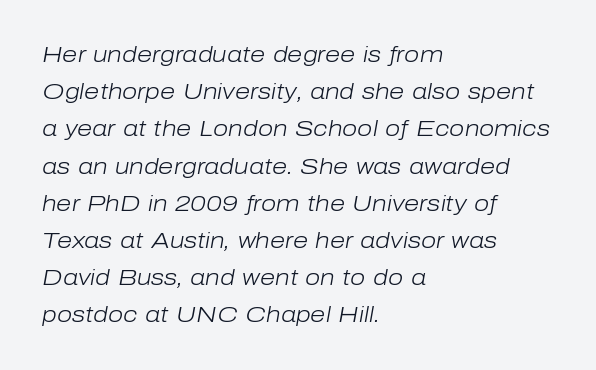
The image shows 22 px text type, italic (leaning right); set left-aligned, normal line spacing (1.69x), normal letter spacing, not underlined.
